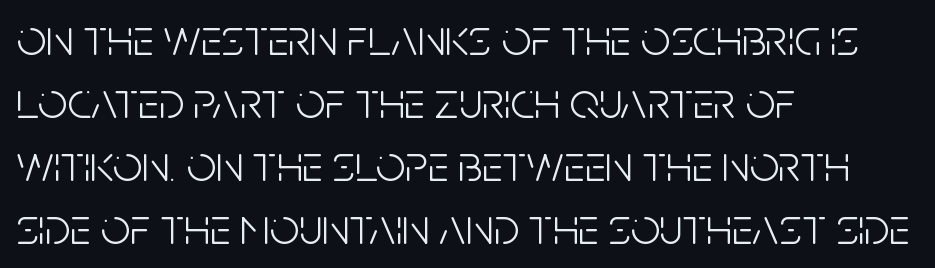
{"serif": "no", "italic": "no", "bold": "no", "weight": "light", "width": "condensed", "stroke_contrast": "low", "x_height": "large", "monospaced": "no", "underline": "no", "align": "left", "line_spacing_ratio": 1.21, "letter_spacing": "normal", "letter_spacing_em": 0.0, "glyph_px": 52}
